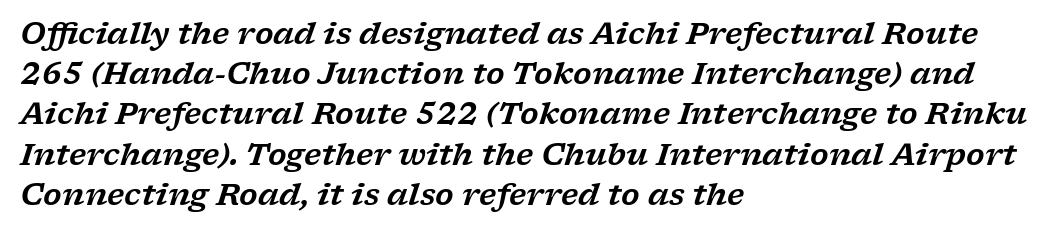
{"serif": "yes", "italic": "yes", "lean": "right", "slant_degrees": 17, "width": "wide", "stroke_contrast": "low", "x_height": "medium", "monospaced": "no", "underline": "no", "align": "left", "line_spacing": "normal", "line_spacing_ratio": 1.34, "letter_spacing": "normal", "letter_spacing_em": 0.0, "glyph_px": 30}
